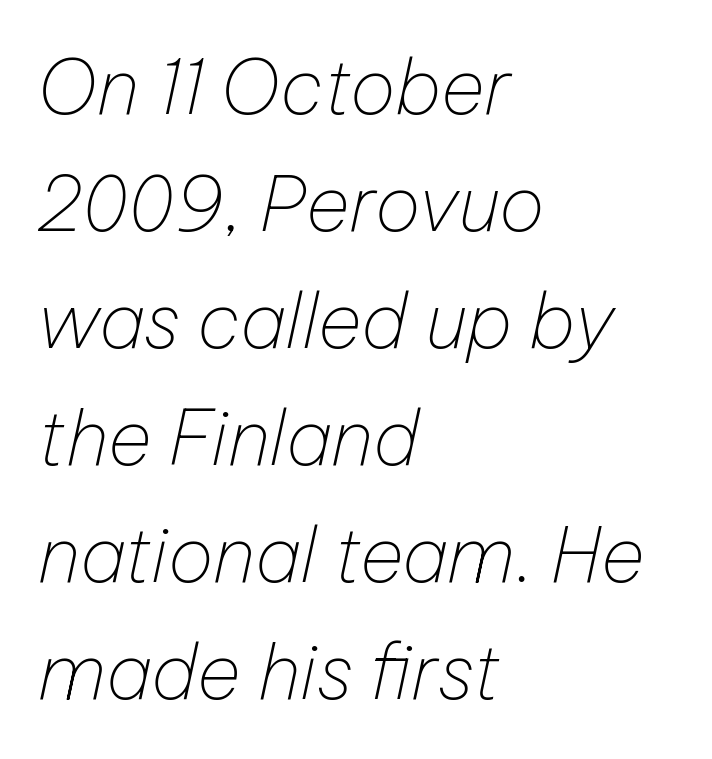
Q: Is the text bold? A: No.
Q: Is the text italic (slanted)? A: Yes, it leans right by about 12 degrees.
Q: Is the text underlined? A: No.
Q: How is the paragraph aligned? A: Left-aligned.
Q: Is the spacing between letters normal or unusually wide? A: Normal.
Q: Is the spacing between lines tight, normal or loose? A: Normal.
Q: Width (condensed, normal, or wide)? A: Normal.
Q: Stroke contrast? A: Low.
Q: x-height? A: Medium.
Q: Monospaced? A: No.
